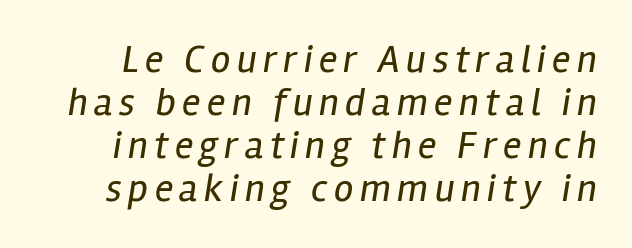
Q: Is the text bold? A: No.
Q: Is the text italic (slanted)? A: Yes, it leans right by about 12 degrees.
Q: Is the text underlined? A: No.
Q: Is the spacing between lines tight, normal or loose? A: Tight.
Q: Width (condensed, normal, or wide)? A: Condensed.
Q: Stroke contrast? A: Low.
Q: x-height? A: Medium.
Q: Monospaced? A: No.
